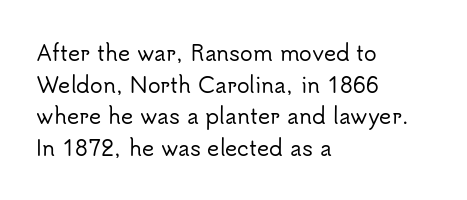
{"italic": "no", "underline": "no", "align": "left", "line_spacing": "normal", "line_spacing_ratio": 1.51, "letter_spacing": "normal", "letter_spacing_em": 0.0, "glyph_px": 21}
